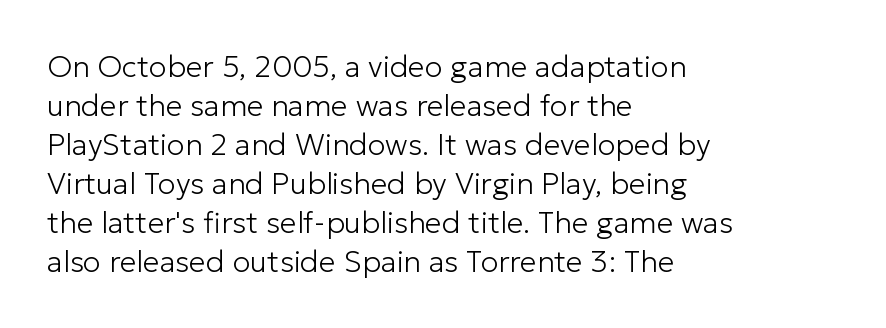
Q: Is the text bold? A: No.
Q: Is the text italic (slanted)? A: No, it is upright.
Q: Is the typeface a serif or a sans-serif typeface? A: Sans-serif.
Q: Is the text underlined? A: No.
Q: How is the paragraph aligned? A: Left-aligned.
Q: Is the spacing between letters normal or unusually wide? A: Normal.
Q: Is the spacing between lines tight, normal or loose? A: Normal.
Q: Width (condensed, normal, or wide)? A: Normal.
Q: Stroke contrast? A: Low.
Q: x-height? A: Medium.
Q: Monospaced? A: No.
